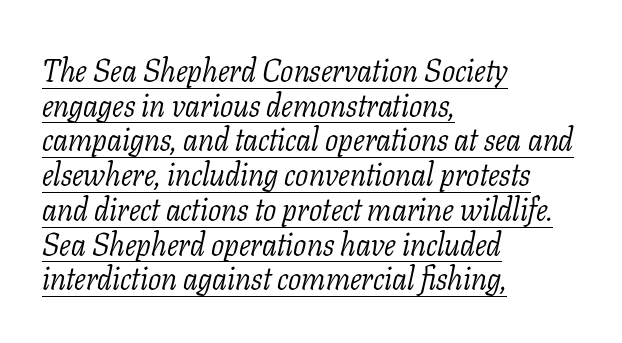
{"serif": "yes", "italic": "yes", "lean": "right", "slant_degrees": 11, "bold": "no", "weight": "light", "width": "normal", "stroke_contrast": "low", "x_height": "medium", "monospaced": "no", "underline": "yes", "align": "left", "line_spacing": "tight", "line_spacing_ratio": 1.12, "letter_spacing": "normal", "letter_spacing_em": 0.0, "glyph_px": 31}
